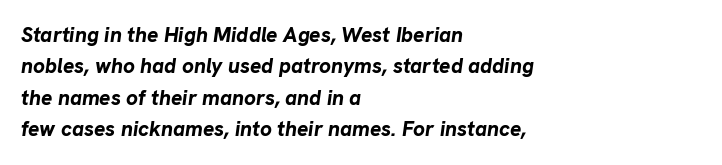
Q: Is the text bold? A: Yes.
Q: Is the text italic (slanted)? A: Yes, it leans right by about 8 degrees.
Q: Is the text underlined? A: No.
Q: How is the paragraph aligned? A: Left-aligned.
Q: Is the spacing between letters normal or unusually wide? A: Normal.
Q: Is the spacing between lines tight, normal or loose? A: Normal.
